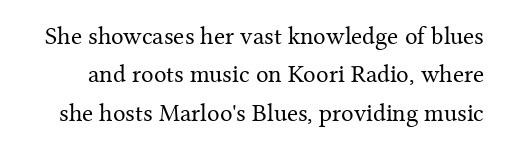
The image shows 25 px text type, upright; set normal line spacing (1.54x), normal letter spacing, not underlined.
